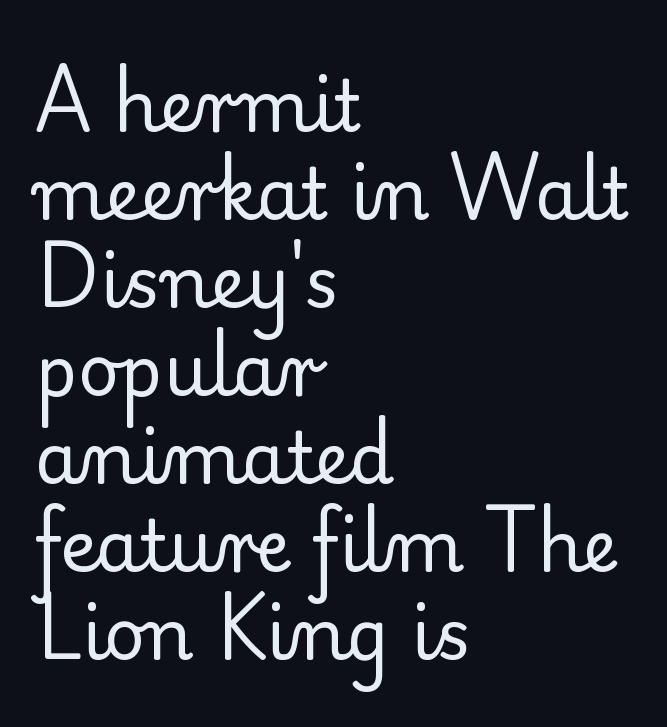
Q: Is the text bold? A: No.
Q: Is the text italic (slanted)? A: No, it is upright.
Q: Is the typeface a serif or a sans-serif typeface? A: Serif.
Q: Is the text underlined? A: No.
Q: How is the paragraph aligned? A: Left-aligned.
Q: Is the spacing between letters normal or unusually wide? A: Normal.
Q: Width (condensed, normal, or wide)? A: Normal.
Q: Stroke contrast? A: Low.
Q: x-height? A: Small.
Q: Monospaced? A: No.
